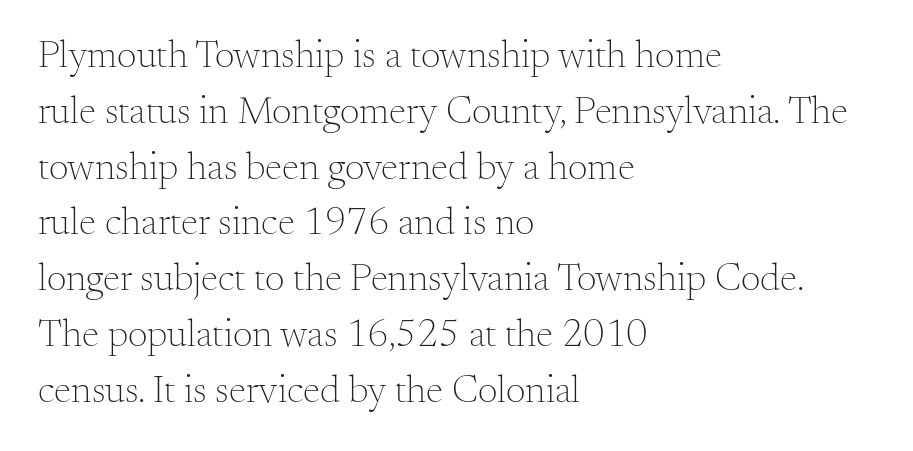
The image shows 39 px light serif type, upright; set left-aligned, normal line spacing (1.43x), normal letter spacing, not underlined; medium stroke contrast and a small x-height.
